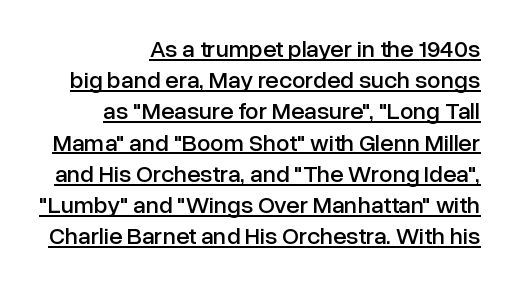
Nothing unusual about the tracking: characters are spaced as the font intends. Vertical spacing — default. Ordinary non-slanted type is in use. A rule runs beneath these lines of type. The lines are quadded right.
